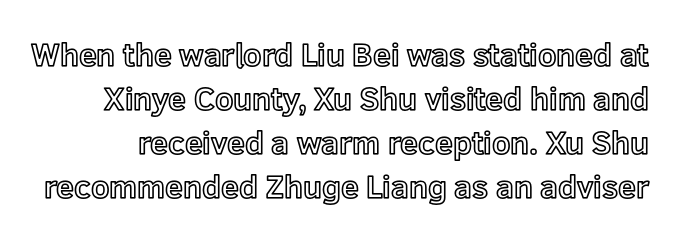
The image shows 32 px text type, upright; set normal line spacing (1.37x), normal letter spacing, not underlined; a medium x-height.
